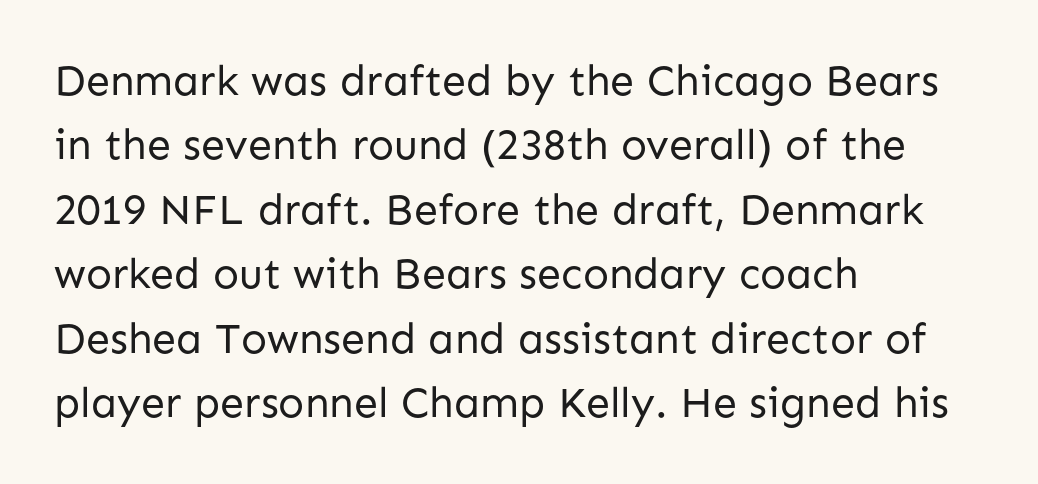
{"serif": "no", "italic": "no", "bold": "no", "weight": "regular", "width": "normal", "stroke_contrast": "low", "x_height": "medium", "monospaced": "no", "underline": "no", "align": "left", "line_spacing": "normal", "line_spacing_ratio": 1.5, "letter_spacing": "normal", "letter_spacing_em": 0.0, "glyph_px": 43}
